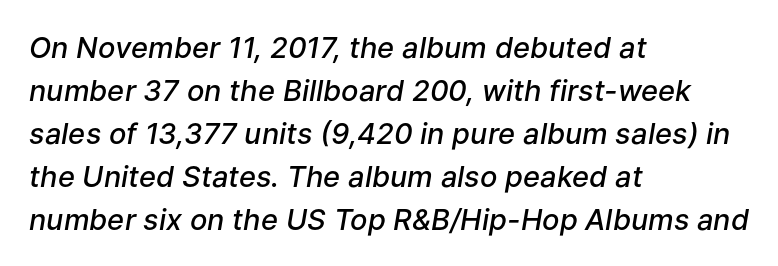
{"italic": "yes", "lean": "right", "slant_degrees": 9, "bold": "semi", "weight": "semibold", "width": "normal", "stroke_contrast": "low", "x_height": "medium", "monospaced": "no", "underline": "no", "align": "left", "line_spacing": "normal", "line_spacing_ratio": 1.48, "letter_spacing": "normal", "letter_spacing_em": 0.0, "glyph_px": 29}
